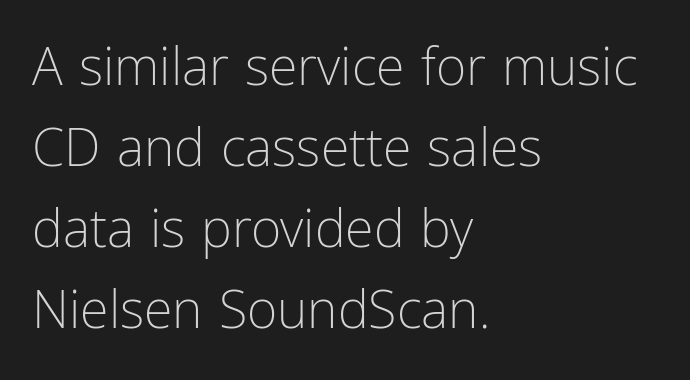
Each stroke keeps to a modest, everyday thickness or less. Rows of type keep a routine distance in the vertical direction. Underline: absent. The type sits square on the baseline with zero lean. The passage shown is typed in a proportional face where columns would drift. Each letter's strokes conclude bluntly, with no projecting serifs.
